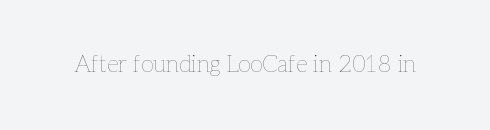
{"italic": "no", "bold": "no", "underline": "no", "letter_spacing": "normal", "letter_spacing_em": 0.0, "glyph_px": 23}
